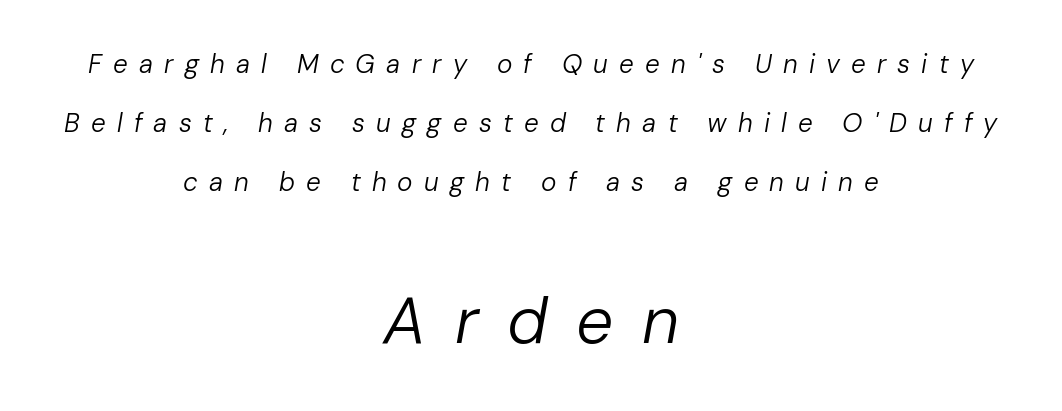
{"italic": "yes", "lean": "right", "slant_degrees": 10, "bold": "no", "weight": "regular", "width": "normal", "stroke_contrast": "low", "x_height": "medium", "monospaced": "no", "underline": "no", "align": "center", "line_spacing": "loose", "line_spacing_ratio": 2.27, "letter_spacing": "wide", "letter_spacing_em": 0.43, "larger_block": "second", "size_ratio": 2.54, "glyph_px": 66}
